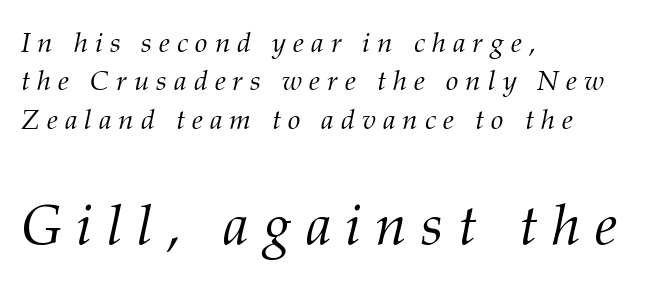
Little horizontal feet cap the strokes, marking this as serif type. The setting favours the left margin, as ordinary paragraphs usually do. The passage shown is typed in a proportional face where columns would drift. The text carries the slant typical of an italic or oblique font. A quiet, ordinary-to-light weight characterises the typeface. Of the two passages, the one underneath uses the larger point size.
